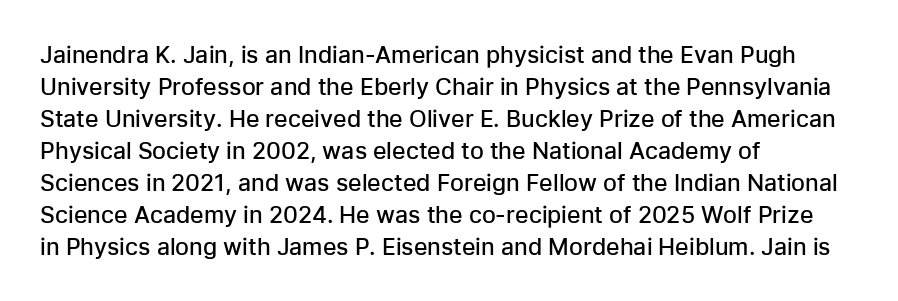
{"italic": "no", "bold": "semi", "underline": "no", "align": "left", "line_spacing": "normal", "line_spacing_ratio": 1.39, "letter_spacing": "normal", "letter_spacing_em": 0.0, "glyph_px": 23}
